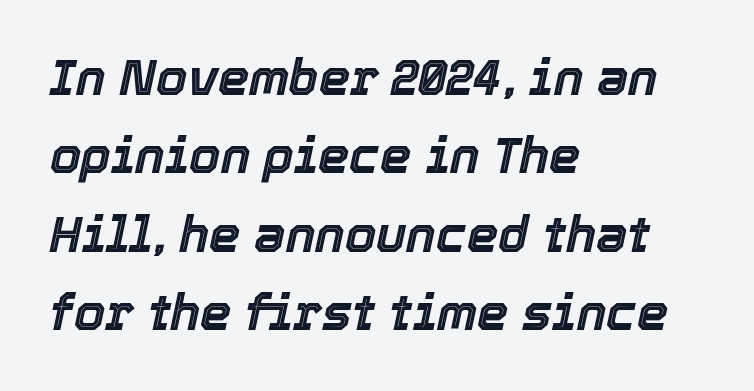
Type without underlining. Quick note: interline space is typical. It's the slanting kind of type. The passage shown has conventional tracking throughout. The compositor pushed each line to the left boundary. Varying glyph widths throughout — classic text-font behaviour.
